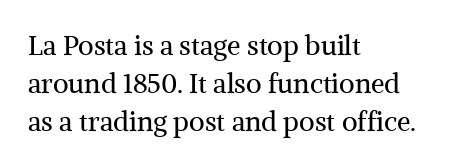
The designer left line spacing at the default. A classic flush-left, rag-right setting is used for this passage. The font sits on the lighter half of the weight spectrum, regular included. The letters stand straight up with perfectly vertical stems. No word sits above an underline.
